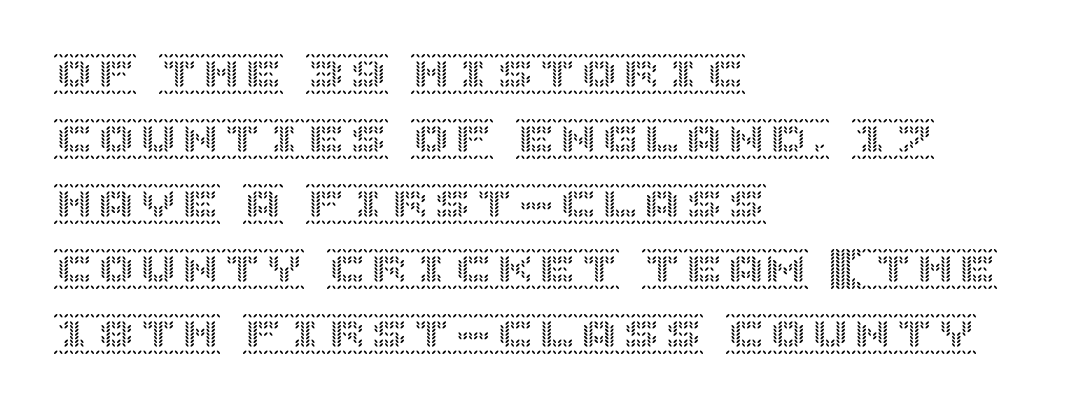
Q: Is the text italic (slanted)? A: No, it is upright.
Q: Is the text underlined? A: No.
Q: How is the paragraph aligned? A: Left-aligned.
Q: Is the spacing between letters normal or unusually wide? A: Normal.
Q: Is the spacing between lines tight, normal or loose? A: Normal.
Q: Width (condensed, normal, or wide)? A: Normal.
Q: x-height? A: Large.
